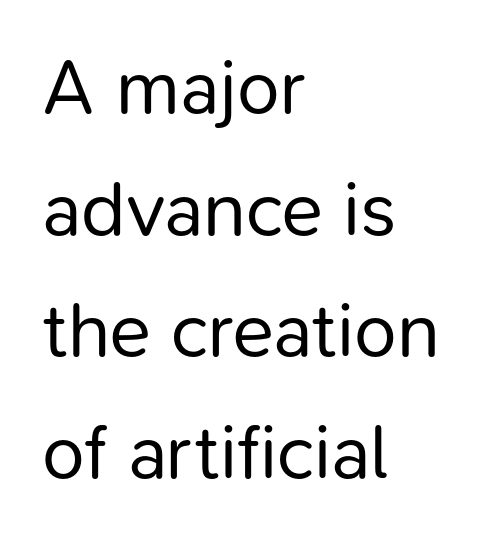
Q: Is the text bold? A: No.
Q: Is the text italic (slanted)? A: No, it is upright.
Q: Is the typeface a serif or a sans-serif typeface? A: Sans-serif.
Q: Is the text underlined? A: No.
Q: How is the paragraph aligned? A: Left-aligned.
Q: Is the spacing between letters normal or unusually wide? A: Normal.
Q: Is the spacing between lines tight, normal or loose? A: Normal.
Q: Width (condensed, normal, or wide)? A: Normal.
Q: Stroke contrast? A: Low.
Q: x-height? A: Medium.
Q: Monospaced? A: No.
